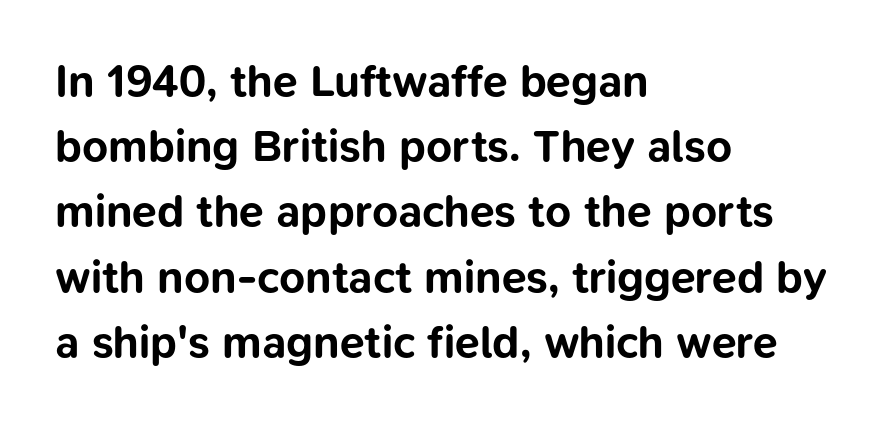
The image shows 45 px bold sans-serif type, upright; set left-aligned, normal line spacing (1.45x), normal letter spacing, not underlined; low stroke contrast and a medium x-height.
